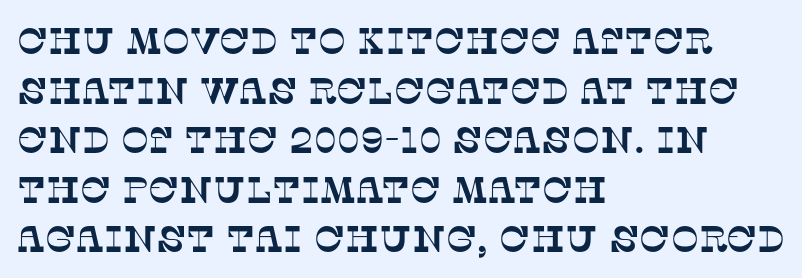
Is there much room between lines? A standard amount, neither cramped nor airy. The line texture is even and compact thanks to regular tracking. These lines are rendered in a variable-pitch font. Classification — serif. Only glyphs here, with clear space below each row. All the whitespace from short lines collects on the right.
